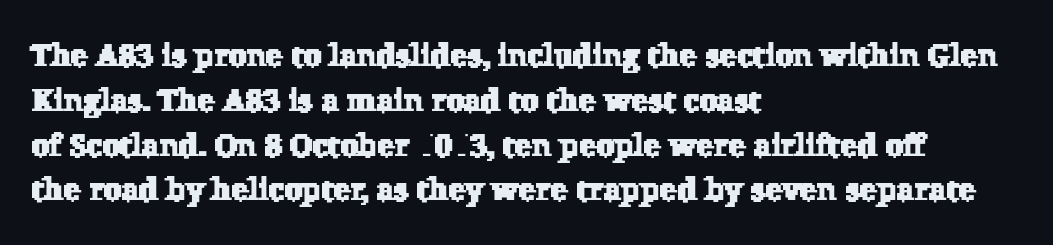
Q: Is the typeface a serif or a sans-serif typeface? A: Serif.
Q: Is the text underlined? A: No.
Q: How is the paragraph aligned? A: Left-aligned.
Q: Is the spacing between letters normal or unusually wide? A: Normal.
Q: Is the spacing between lines tight, normal or loose? A: Normal.
Q: Width (condensed, normal, or wide)? A: Normal.
Q: Stroke contrast? A: Low.
Q: x-height? A: Medium.
Q: Monospaced? A: No.
